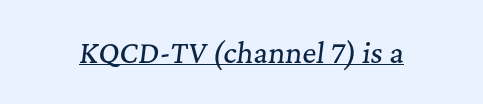
Quick note: italic. Spacing between characters is what you'd get straight out of the box. Notice how a bar underscores the lettering throughout.
